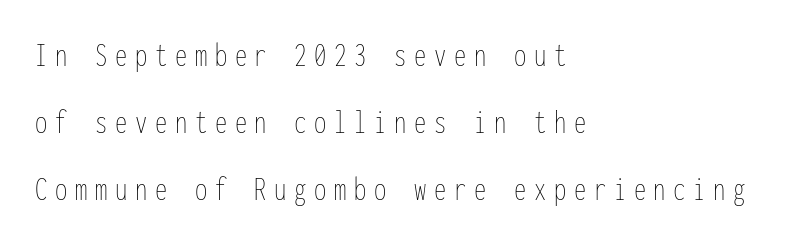
Q: Is the text bold? A: No.
Q: Is the text italic (slanted)? A: No, it is upright.
Q: Is the text underlined? A: No.
Q: How is the paragraph aligned? A: Left-aligned.
Q: Is the spacing between letters normal or unusually wide? A: Unusually wide.
Q: Is the spacing between lines tight, normal or loose? A: Loose.
Q: Width (condensed, normal, or wide)? A: Condensed.
Q: Stroke contrast? A: Low.
Q: x-height? A: Medium.
Q: Monospaced? A: Yes.
